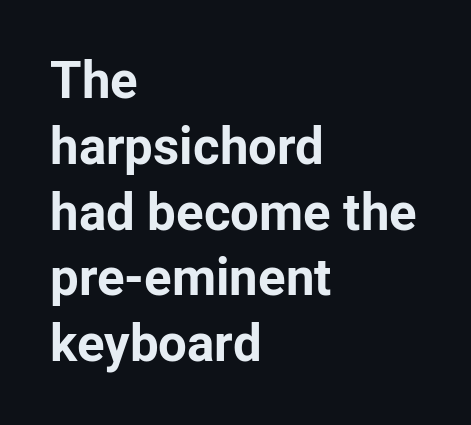
{"serif": "no", "italic": "no", "bold": "yes", "weight": "bold", "width": "normal", "stroke_contrast": "low", "x_height": "medium", "monospaced": "no", "underline": "no", "align": "left", "line_spacing": "normal", "line_spacing_ratio": 1.29, "letter_spacing": "normal", "letter_spacing_em": 0.0, "glyph_px": 51}
